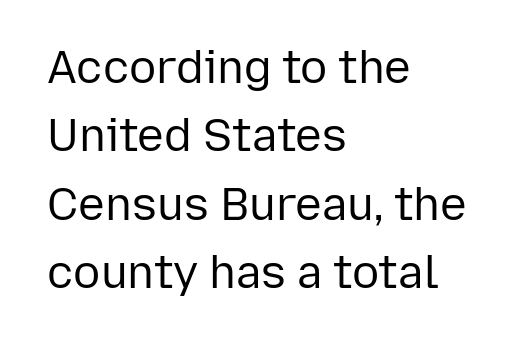
Q: Is the text bold? A: No.
Q: Is the text italic (slanted)? A: No, it is upright.
Q: Is the typeface a serif or a sans-serif typeface? A: Sans-serif.
Q: Is the text underlined? A: No.
Q: How is the paragraph aligned? A: Left-aligned.
Q: Is the spacing between letters normal or unusually wide? A: Normal.
Q: Is the spacing between lines tight, normal or loose? A: Normal.
Q: Width (condensed, normal, or wide)? A: Normal.
Q: Stroke contrast? A: Low.
Q: x-height? A: Medium.
Q: Monospaced? A: No.
